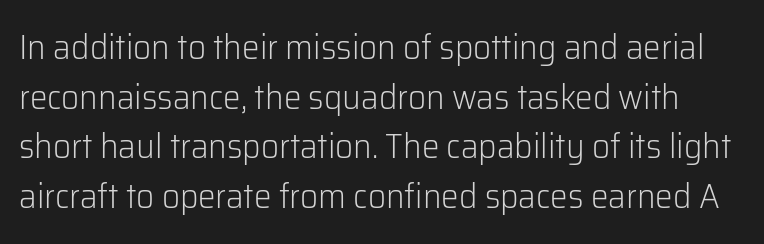
The image shows 35 px light sans-serif type, upright; set normal line spacing (1.42x), normal letter spacing, not underlined; low stroke contrast and a medium x-height.
